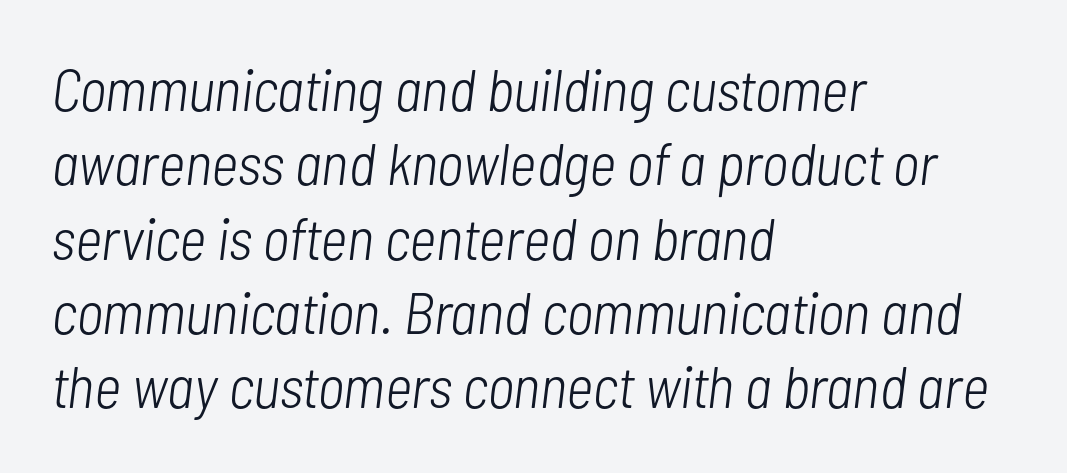
Q: Is the text bold? A: No.
Q: Is the text italic (slanted)? A: Yes, it leans right by about 7 degrees.
Q: Is the text underlined? A: No.
Q: How is the paragraph aligned? A: Left-aligned.
Q: Is the spacing between letters normal or unusually wide? A: Normal.
Q: Is the spacing between lines tight, normal or loose? A: Normal.
Q: Width (condensed, normal, or wide)? A: Condensed.
Q: Stroke contrast? A: Low.
Q: x-height? A: Medium.
Q: Monospaced? A: No.
